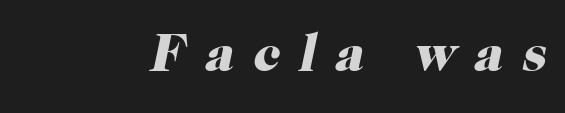
Q: Is the text bold? A: Yes.
Q: Is the text italic (slanted)? A: Yes, it leans right by about 12 degrees.
Q: Is the typeface a serif or a sans-serif typeface? A: Serif.
Q: Is the text underlined? A: No.
Q: How is the paragraph aligned? A: Right-aligned.
Q: Is the spacing between letters normal or unusually wide? A: Unusually wide.
Q: Width (condensed, normal, or wide)? A: Normal.
Q: Stroke contrast? A: High.
Q: x-height? A: Medium.
Q: Monospaced? A: No.
